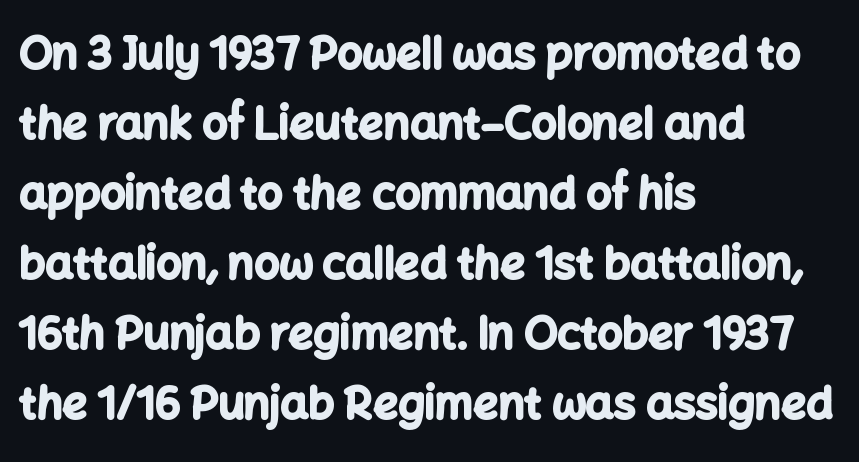
{"serif": "no", "italic": "no", "bold": "yes", "weight": "bold", "width": "normal", "stroke_contrast": "low", "x_height": "medium", "monospaced": "no", "underline": "no", "align": "left", "line_spacing": "normal", "line_spacing_ratio": 1.59, "letter_spacing": "normal", "letter_spacing_em": 0.0, "glyph_px": 44}
